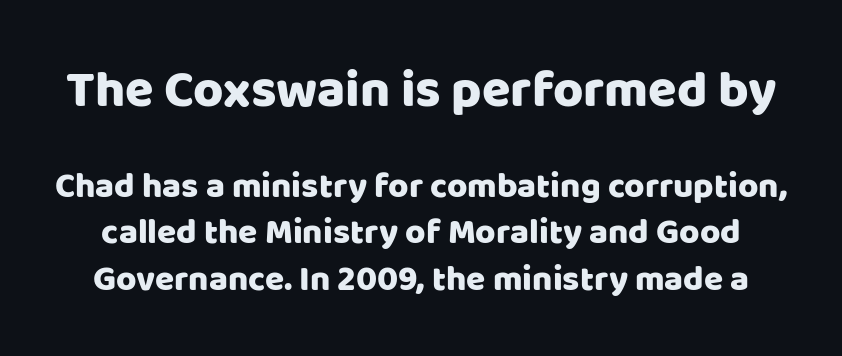
Anything drawn beneath the words? Only blank space. Two sizes are in play, and the larger belongs to the first block. The block of text has a typical density, with ordinary space between rows. Short note: letters normally spaced. Here the designer chose a conventional face with non-uniform glyph widths. If you drew a line through each stem, it would be perfectly vertical.
